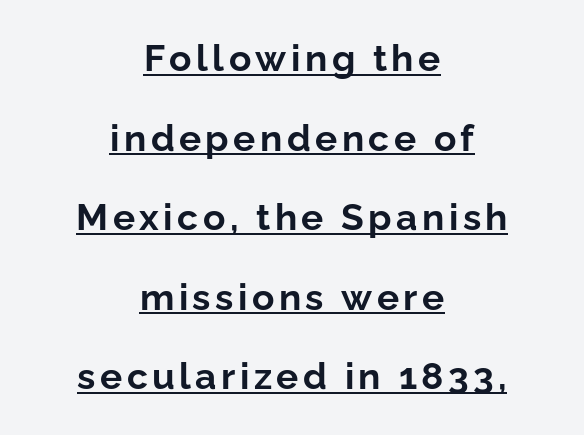
This sample carries an underscore along the baseline area. Compared with an ordinary text face, these strokes are far heavier — a full bold. A great deal of white space separates one row of letters from the next. The rendering uses natural spacing where letterforms have individual widths. This is roman type, the default non-slanted kind.
